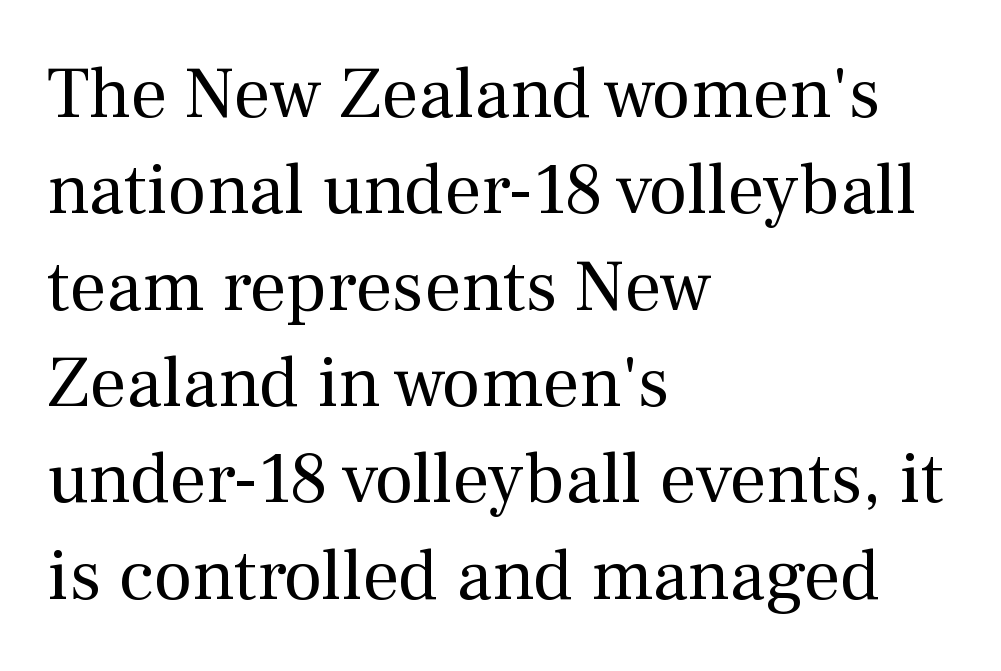
Q: Is the text bold? A: No.
Q: Is the text italic (slanted)? A: No, it is upright.
Q: Is the typeface a serif or a sans-serif typeface? A: Serif.
Q: Is the text underlined? A: No.
Q: How is the paragraph aligned? A: Left-aligned.
Q: Is the spacing between letters normal or unusually wide? A: Normal.
Q: Is the spacing between lines tight, normal or loose? A: Normal.
Q: Width (condensed, normal, or wide)? A: Normal.
Q: Stroke contrast? A: Medium.
Q: x-height? A: Medium.
Q: Monospaced? A: No.
